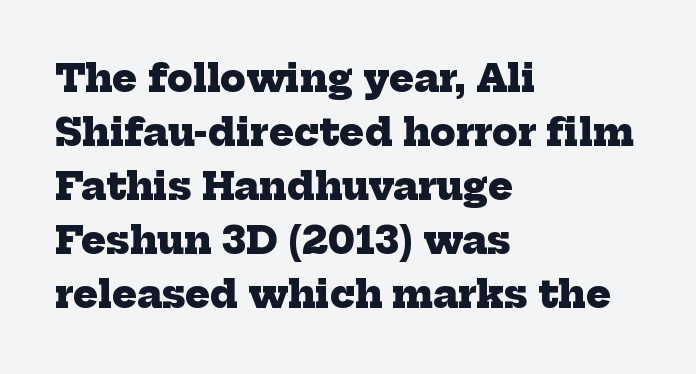
The image shows 37 px heavy serif type; set left-aligned, normal line spacing (1.46x), normal letter spacing, not underlined; low stroke contrast and a medium x-height.
